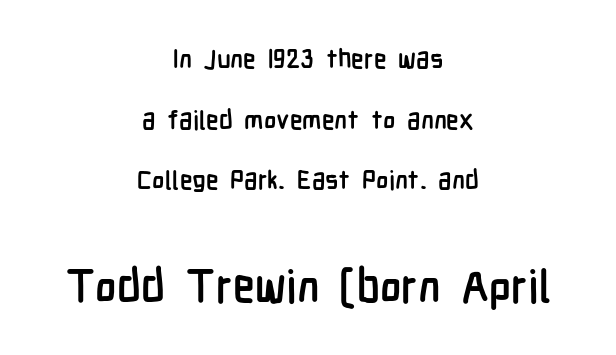
Q: Is the text bold? A: Yes.
Q: Is the text italic (slanted)? A: No, it is upright.
Q: Is the typeface a serif or a sans-serif typeface? A: Sans-serif.
Q: Is the text underlined? A: No.
Q: How is the paragraph aligned? A: Centered.
Q: Is the spacing between letters normal or unusually wide? A: Normal.
Q: Is the spacing between lines tight, normal or loose? A: Loose.
Q: Which block of text is set in a larger size, the first (top) or the second (bottom)? A: The second (bottom) one.
Q: Width (condensed, normal, or wide)? A: Condensed.
Q: Stroke contrast? A: Low.
Q: x-height? A: Medium.
Q: Monospaced? A: No.
